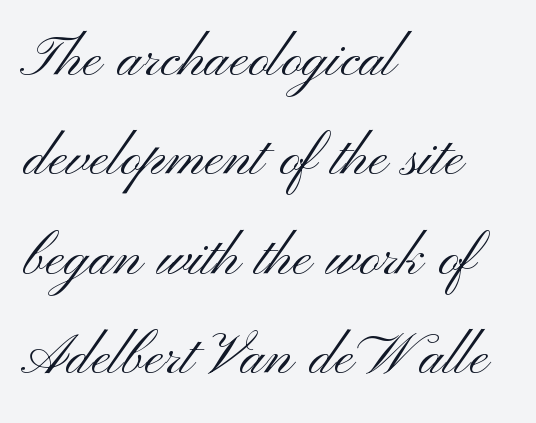
{"serif": "no", "bold": "no", "weight": "light", "width": "wide", "stroke_contrast": "medium", "x_height": "small", "monospaced": "no", "underline": "no", "align": "left", "line_spacing": "normal", "line_spacing_ratio": 1.4, "letter_spacing": "normal", "letter_spacing_em": 0.0, "glyph_px": 71}
